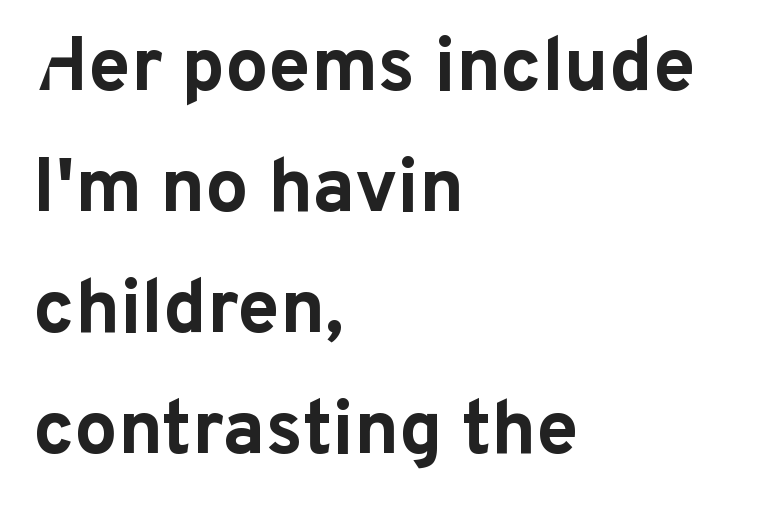
Q: Is the text bold? A: Yes.
Q: Is the text italic (slanted)? A: No, it is upright.
Q: Is the typeface a serif or a sans-serif typeface? A: Sans-serif.
Q: Is the text underlined? A: No.
Q: How is the paragraph aligned? A: Left-aligned.
Q: Is the spacing between letters normal or unusually wide? A: Normal.
Q: Is the spacing between lines tight, normal or loose? A: Normal.
Q: Width (condensed, normal, or wide)? A: Normal.
Q: Stroke contrast? A: Low.
Q: x-height? A: Medium.
Q: Monospaced? A: No.
